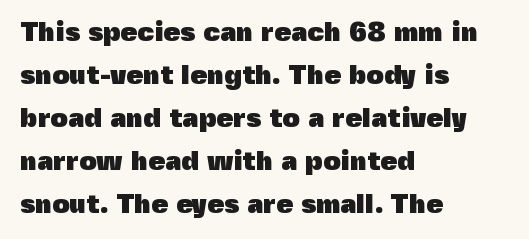
Q: Is the text bold? A: Yes.
Q: Is the text italic (slanted)? A: No, it is upright.
Q: Is the text underlined? A: No.
Q: How is the paragraph aligned? A: Left-aligned.
Q: Is the spacing between letters normal or unusually wide? A: Normal.
Q: Is the spacing between lines tight, normal or loose? A: Normal.
